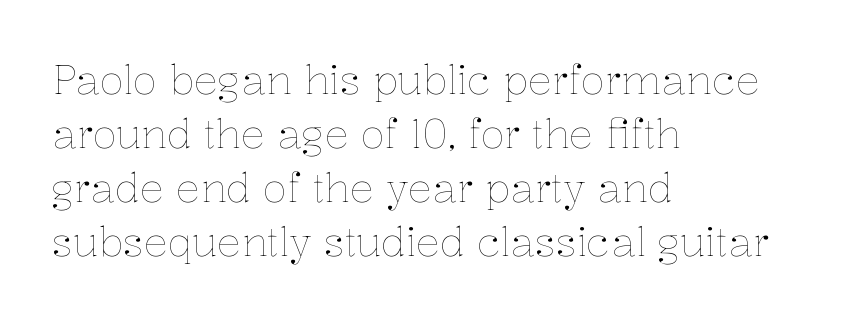
All the whitespace from short lines collects on the right. Compared with a typical body face, this is equally light or lighter still. Vertical spacing — default. A roman cut, with each character standing at attention. Underlining? Definitely not there. Look at the tracking — it's just the regular setting, nothing added.
